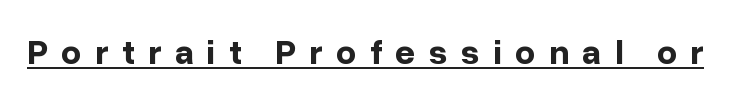
The image shows 35 px bold sans-serif type, upright; set unusually wide letter spacing (+0.38 em), underlined; low stroke contrast and a medium x-height.
